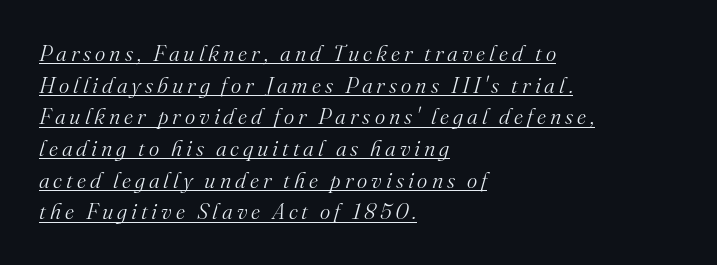
The image shows 22 px text type, italic (leaning right); set left-aligned, normal line spacing (1.44x), underlined.
